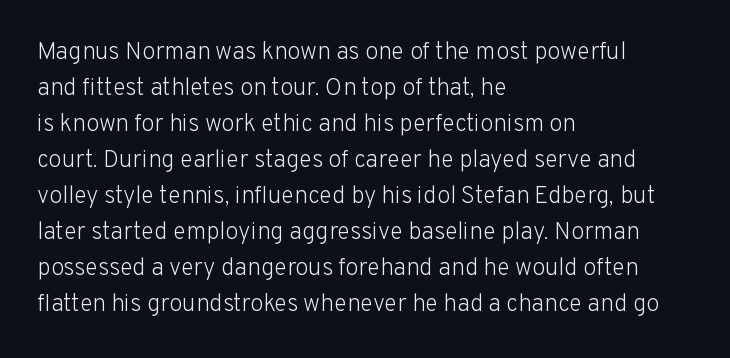
The image shows 24 px text type, upright; set left-aligned, normal line spacing (1.5x), normal letter spacing, not underlined.
